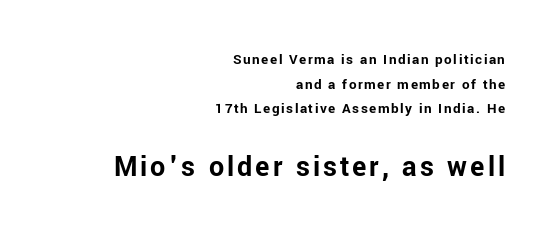
{"serif": "no", "italic": "no", "bold": "yes", "weight": "bold", "width": "normal", "stroke_contrast": "low", "x_height": "medium", "monospaced": "no", "underline": "no", "align": "right", "line_spacing": "normal", "line_spacing_ratio": 1.65, "larger_block": "second", "size_ratio": 2.0, "glyph_px": 30}
